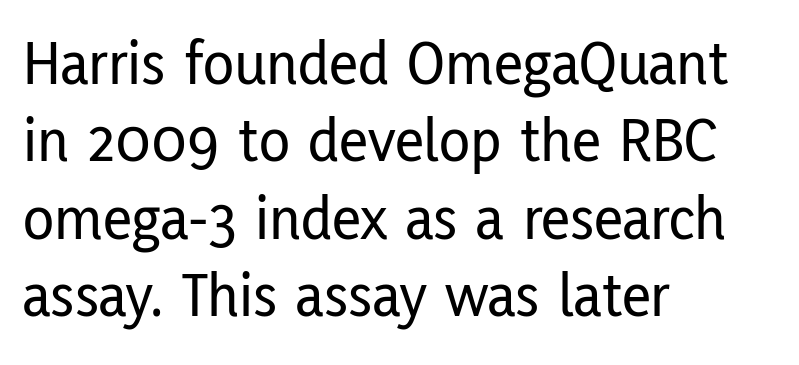
The image shows 64 px condensed sans-serif type, upright; set left-aligned, line spacing 1.21x, normal letter spacing, not underlined; low stroke contrast and a medium x-height.
